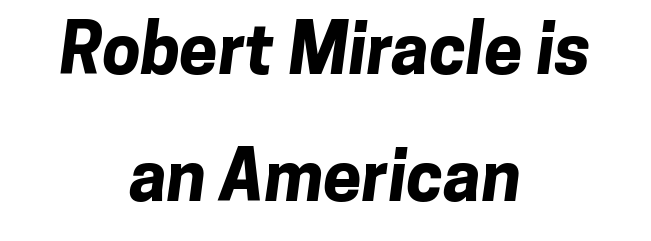
Has an underline been added? It has not. Is this a sans? Yes — the strokes have no serifs. Letter spacing: default. This sample is center-justified, so both line endings float freely. The sample has been set heavy, in full bold. Here the designer chose a conventional face with non-uniform glyph widths.
